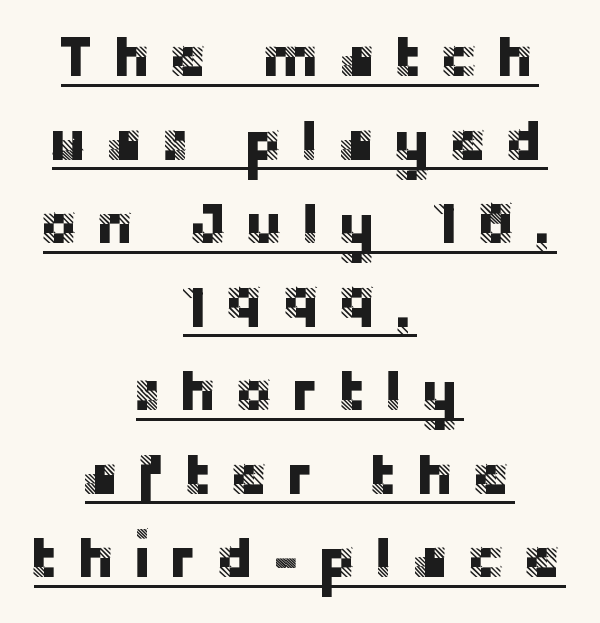
The image shows 58 px sans-serif type, upright; set centered, normal line spacing (1.44x), unusually wide letter spacing (+0.3 em), underlined; low stroke contrast and a large x-height.
